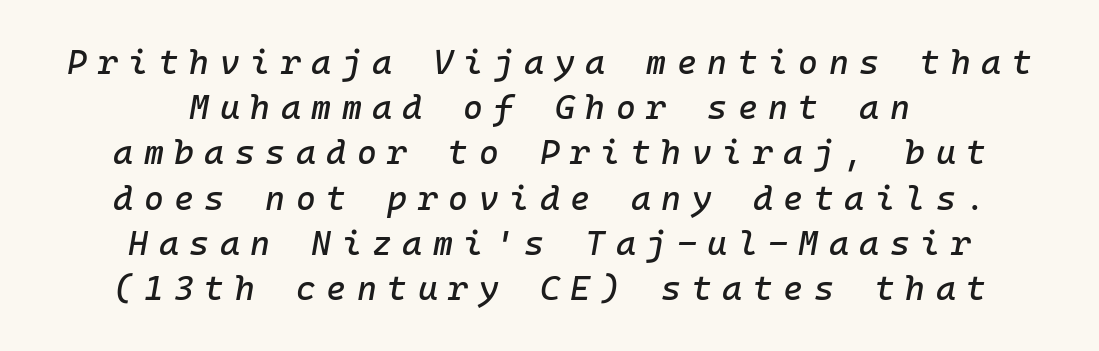
The image shows 34 px text type, italic (leaning right), monospaced; set centered, normal line spacing (1.33x), unusually wide letter spacing (+0.31 em), not underlined; low stroke contrast and a medium x-height.
